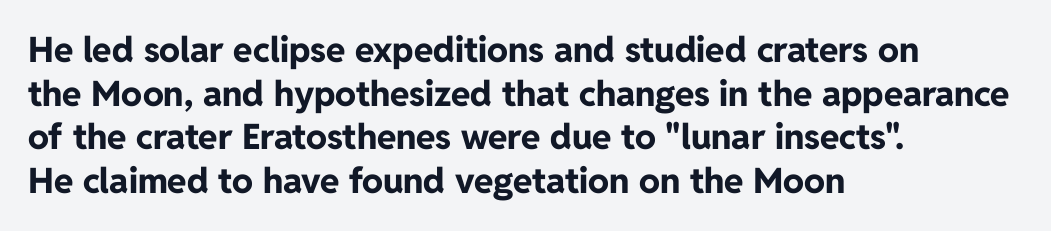
{"serif": "no", "italic": "no", "bold": "yes", "weight": "bold", "width": "normal", "stroke_contrast": "low", "x_height": "medium", "monospaced": "no", "underline": "no", "align": "left", "line_spacing": "normal", "line_spacing_ratio": 1.25, "letter_spacing": "normal", "letter_spacing_em": 0.0, "glyph_px": 35}
